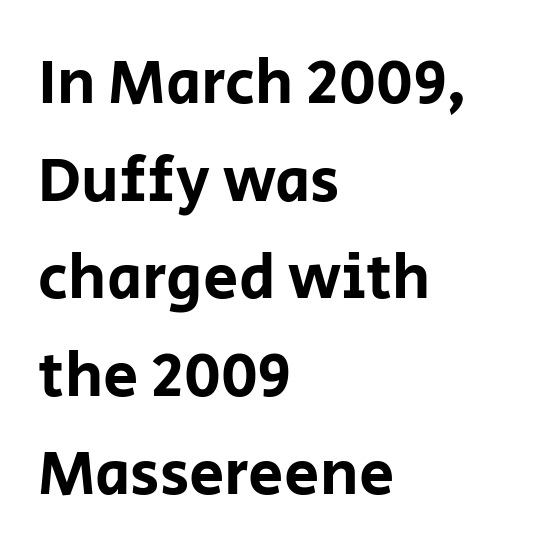
{"serif": "no", "italic": "no", "width": "normal", "stroke_contrast": "low", "x_height": "large", "monospaced": "no", "underline": "no", "align": "left", "line_spacing": "normal", "line_spacing_ratio": 1.55, "letter_spacing": "normal", "letter_spacing_em": 0.0, "glyph_px": 63}
